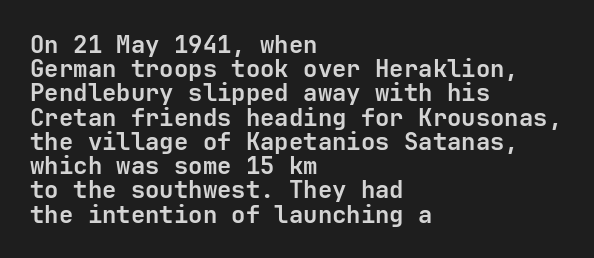
{"italic": "no", "bold": "yes", "underline": "no", "align": "left", "line_spacing": "tight", "line_spacing_ratio": 1.01, "letter_spacing": "normal", "letter_spacing_em": 0.0, "glyph_px": 24}
